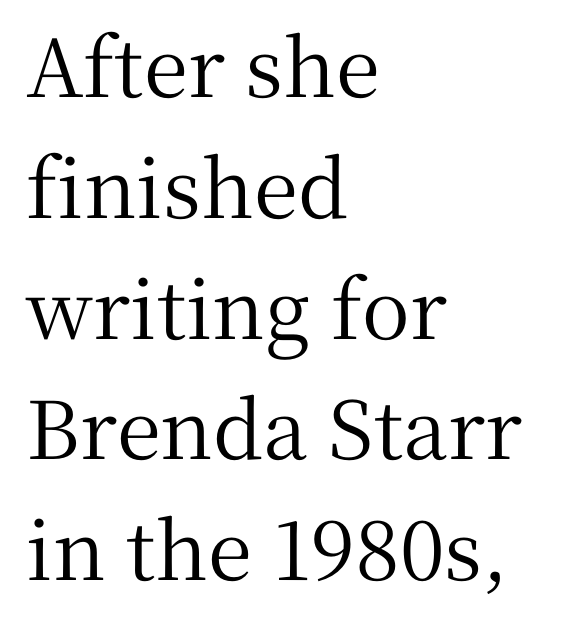
The string is rendered with underlining switched off. Line spacing here is normal. The lettering stays uniformly vertical, giving the passage a roman look. Character widths vary here, with narrow letters taking less room than wide ones. The lines in this sample share a left origin and differ only in where they stop. The font family rendered here belongs to the serif group.
